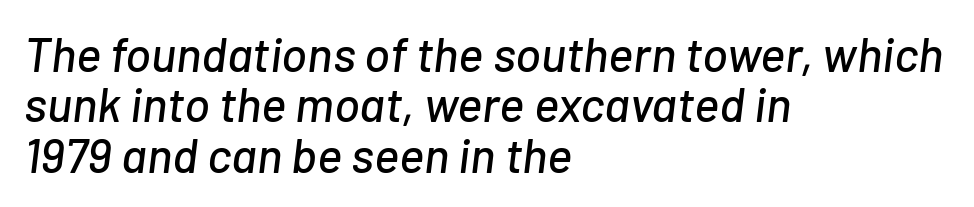
The rendering uses natural spacing where letterforms have individual widths. Nobody touched the tracking dial on this one. Line spacing here is tight. This sample uses an oblique cut, with every glyph tilted off the vertical. Check under the words: just untouched page. The paragraph has a hard left edge and a soft right edge.
